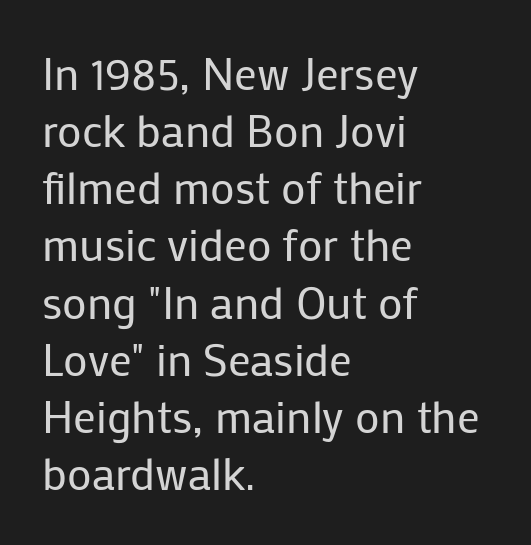
The image shows 45 px regular-weight sans-serif type, upright; set left-aligned, normal line spacing (1.27x), normal letter spacing, not underlined; low stroke contrast and a medium x-height.
